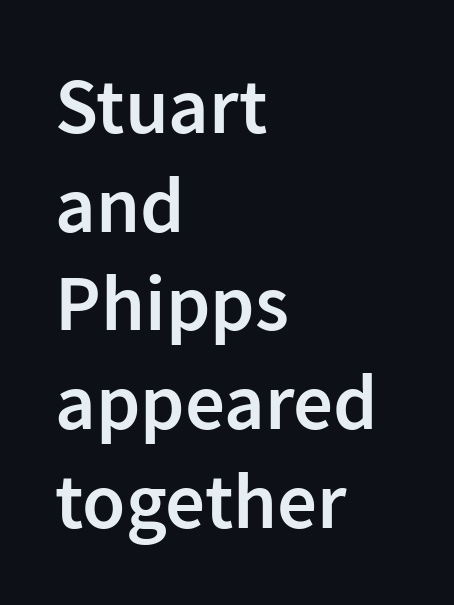
Q: Is the text bold? A: Semi-bold.
Q: Is the text italic (slanted)? A: No, it is upright.
Q: Is the typeface a serif or a sans-serif typeface? A: Sans-serif.
Q: Is the text underlined? A: No.
Q: How is the paragraph aligned? A: Left-aligned.
Q: Is the spacing between letters normal or unusually wide? A: Normal.
Q: Is the spacing between lines tight, normal or loose? A: Normal.
Q: Width (condensed, normal, or wide)? A: Normal.
Q: Stroke contrast? A: Low.
Q: x-height? A: Medium.
Q: Monospaced? A: No.
